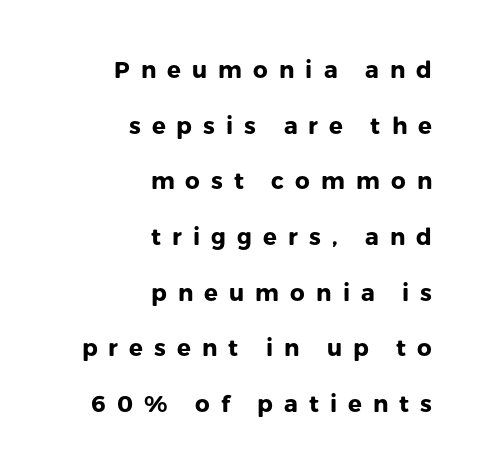
The image shows 23 px bold type, upright; set right-aligned, loose line spacing (2.42x), unusually wide letter spacing (+0.48 em), not underlined.
